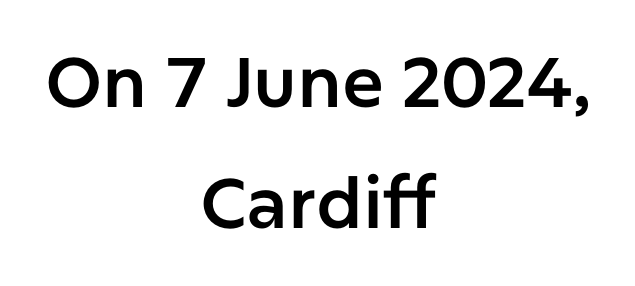
Q: Is the text italic (slanted)? A: No, it is upright.
Q: Is the typeface a serif or a sans-serif typeface? A: Sans-serif.
Q: Is the text underlined? A: No.
Q: How is the paragraph aligned? A: Centered.
Q: Is the spacing between letters normal or unusually wide? A: Normal.
Q: Width (condensed, normal, or wide)? A: Normal.
Q: Stroke contrast? A: Low.
Q: x-height? A: Medium.
Q: Monospaced? A: No.
